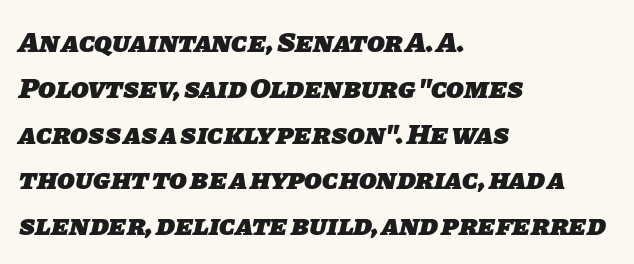
The image shows 29 px heavy type; set left-aligned, normal line spacing (1.58x), normal letter spacing, not underlined; low stroke contrast and a large x-height.
